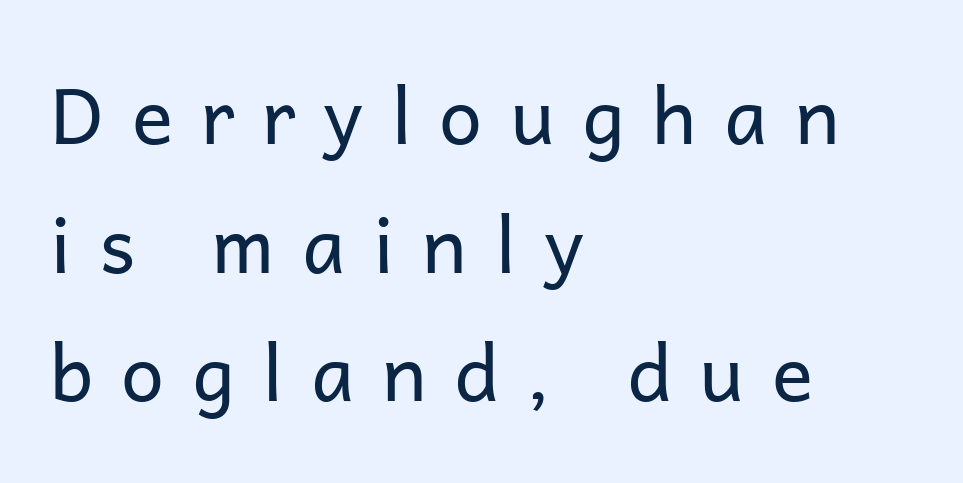
{"serif": "no", "italic": "no", "bold": "no", "weight": "regular", "width": "normal", "stroke_contrast": "low", "x_height": "medium", "monospaced": "no", "underline": "no", "align": "left", "line_spacing": "normal", "line_spacing_ratio": 1.67, "letter_spacing": "wide", "letter_spacing_em": 0.36, "glyph_px": 77}
